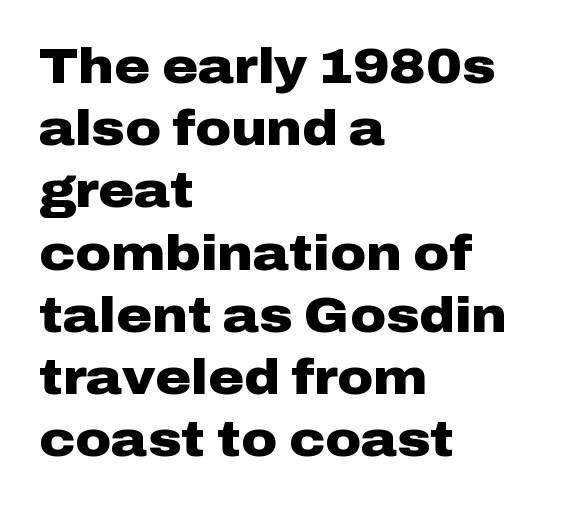
Q: Is the text bold? A: Yes.
Q: Is the text italic (slanted)? A: No, it is upright.
Q: Is the typeface a serif or a sans-serif typeface? A: Sans-serif.
Q: Is the text underlined? A: No.
Q: How is the paragraph aligned? A: Left-aligned.
Q: Is the spacing between letters normal or unusually wide? A: Normal.
Q: Is the spacing between lines tight, normal or loose? A: Normal.
Q: Width (condensed, normal, or wide)? A: Wide.
Q: Stroke contrast? A: Low.
Q: x-height? A: Medium.
Q: Monospaced? A: No.
